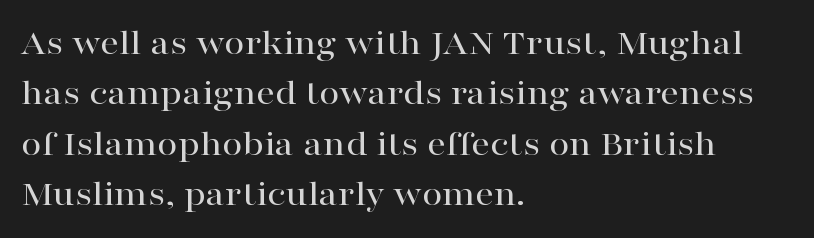
{"serif": "yes", "italic": "no", "width": "wide", "stroke_contrast": "high", "x_height": "medium", "monospaced": "no", "underline": "no", "align": "left", "line_spacing": "normal", "line_spacing_ratio": 1.36, "letter_spacing": "normal", "letter_spacing_em": 0.0, "glyph_px": 37}
